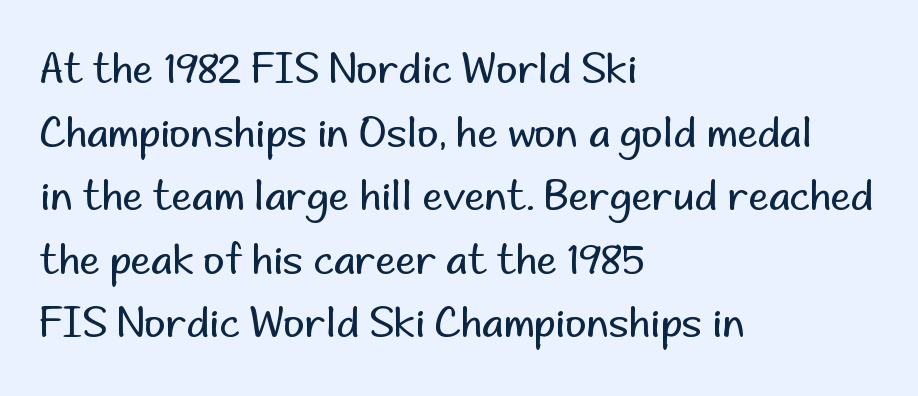
Q: Is the text bold? A: No.
Q: Is the text italic (slanted)? A: No, it is upright.
Q: Is the typeface a serif or a sans-serif typeface? A: Sans-serif.
Q: Is the text underlined? A: No.
Q: How is the paragraph aligned? A: Left-aligned.
Q: Is the spacing between letters normal or unusually wide? A: Normal.
Q: Is the spacing between lines tight, normal or loose? A: Normal.
Q: Width (condensed, normal, or wide)? A: Normal.
Q: Stroke contrast? A: Low.
Q: x-height? A: Small.
Q: Monospaced? A: No.
